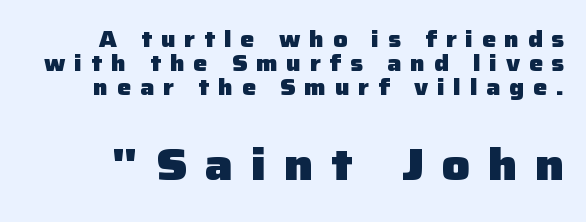
Q: Is the text bold? A: Yes.
Q: Is the text italic (slanted)? A: No, it is upright.
Q: Is the typeface a serif or a sans-serif typeface? A: Sans-serif.
Q: Is the text underlined? A: No.
Q: Is the spacing between letters normal or unusually wide? A: Unusually wide.
Q: Is the spacing between lines tight, normal or loose? A: Tight.
Q: Which block of text is set in a larger size, the first (top) or the second (bottom)? A: The second (bottom) one.
Q: Width (condensed, normal, or wide)? A: Normal.
Q: Stroke contrast? A: Low.
Q: x-height? A: Medium.
Q: Monospaced? A: No.
